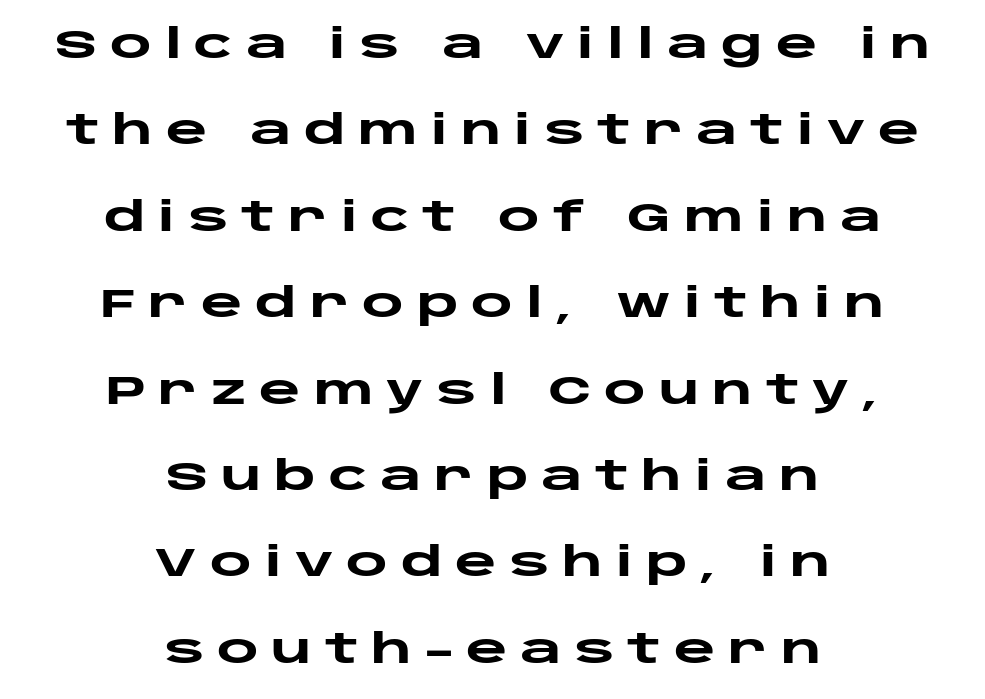
{"serif": "no", "italic": "no", "bold": "yes", "weight": "heavy", "width": "wide", "stroke_contrast": "low", "x_height": "large", "monospaced": "no", "underline": "no", "align": "center", "line_spacing": "loose", "line_spacing_ratio": 2.16, "letter_spacing": "wide", "letter_spacing_em": 0.32, "glyph_px": 40}
